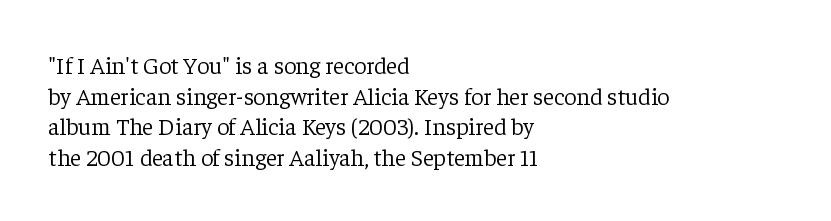
{"italic": "no", "bold": "no", "underline": "no", "align": "left", "line_spacing": "normal", "line_spacing_ratio": 1.28, "letter_spacing": "normal", "letter_spacing_em": 0.0, "glyph_px": 24}
